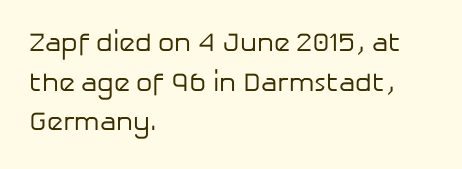
Q: Is the text bold? A: No.
Q: Is the text italic (slanted)? A: No, it is upright.
Q: Is the text underlined? A: No.
Q: How is the paragraph aligned? A: Left-aligned.
Q: Is the spacing between letters normal or unusually wide? A: Normal.
Q: Is the spacing between lines tight, normal or loose? A: Normal.
